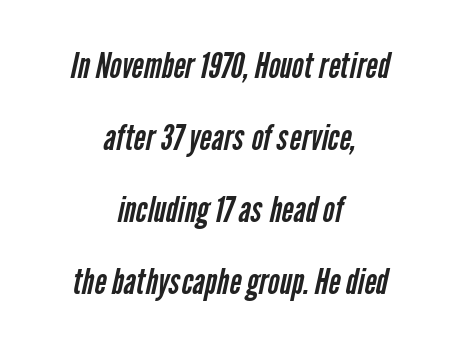
Only glyphs here, with clear space below each row. No heavy texture on the line: the type isn't bold. Horizontal alignment here is central, giving a formal, balanced look. Unlike a traditional serif, this face leaves its strokes unadorned. Varying glyph widths throughout — classic text-font behaviour. These lines stand farther apart than default settings would place them.
